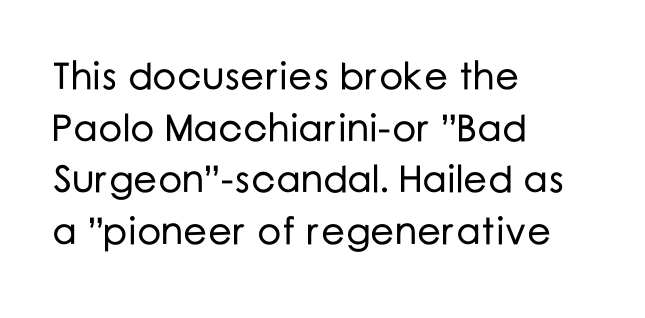
The image shows 38 px sans-serif type, upright; set left-aligned, normal line spacing (1.36x), normal letter spacing, not underlined; low stroke contrast and a medium x-height.
